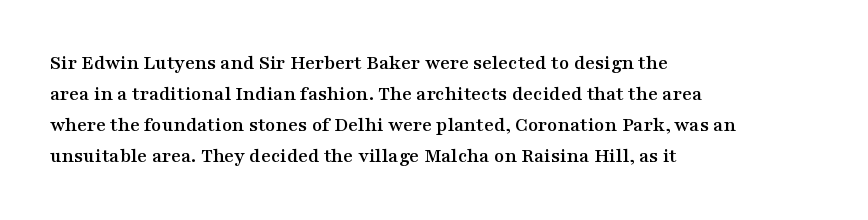
Does the copy run flush right? No — it runs flush left. The specimen reads as upright at a glance. Between one letter and the next there's only the usual sliver of space. The designer left line spacing at the default.
